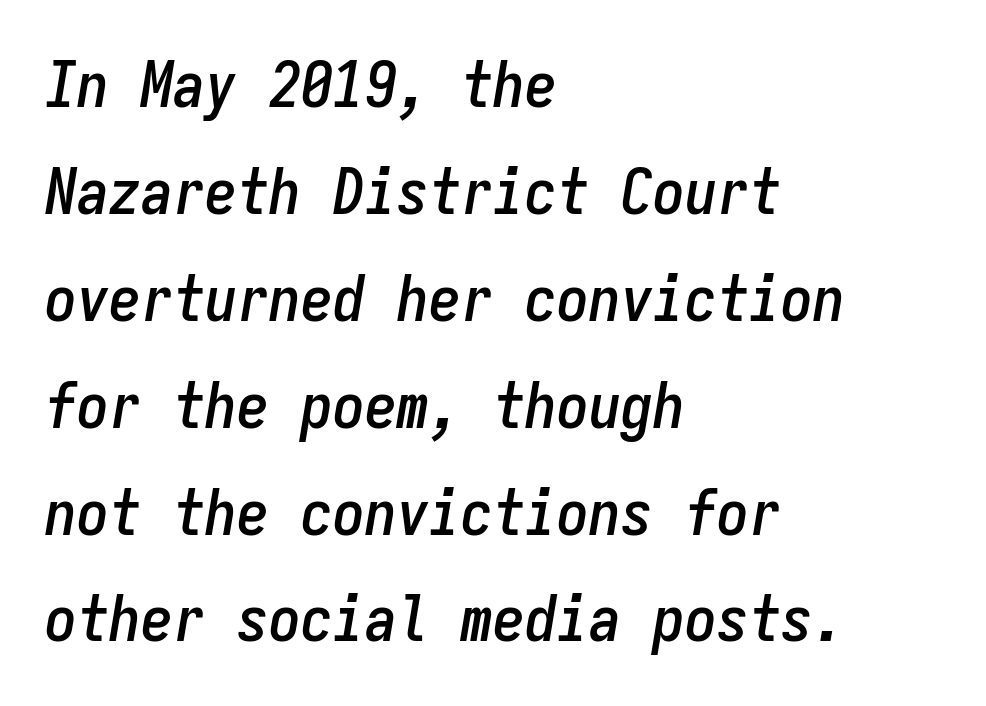
The image shows 64 px condensed type, italic (leaning right), monospaced; set left-aligned, normal line spacing (1.67x), normal letter spacing, not underlined; low stroke contrast and a medium x-height.
